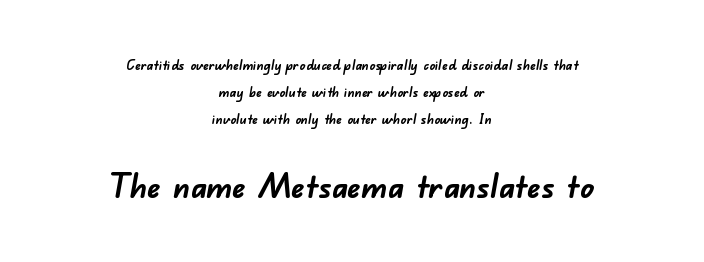
The rendering uses a large line-height, opening up the rows. The sample has been set heavy, in full bold. Note: no serifs on the glyphs. Size contrast runs from small at the top to large at the bottom. How are the letters spaced? Ordinarily, with no added tracking. Looks like regular typesetting: each glyph gets only the width it needs.
